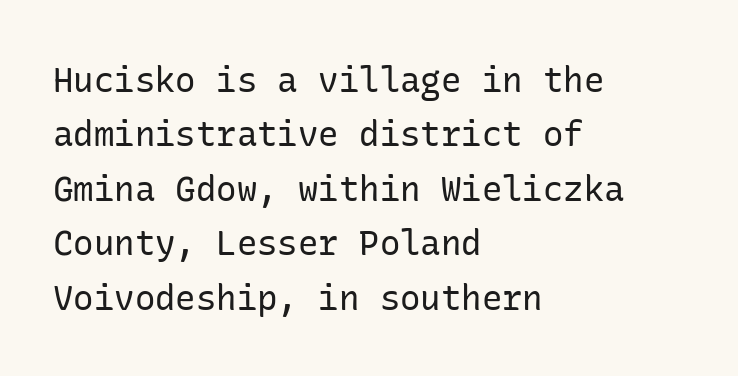
Q: Is the text bold? A: No.
Q: Is the text italic (slanted)? A: No, it is upright.
Q: Is the typeface a serif or a sans-serif typeface? A: Sans-serif.
Q: Is the text underlined? A: No.
Q: How is the paragraph aligned? A: Left-aligned.
Q: Is the spacing between letters normal or unusually wide? A: Normal.
Q: Is the spacing between lines tight, normal or loose? A: Normal.
Q: Width (condensed, normal, or wide)? A: Normal.
Q: Stroke contrast? A: Low.
Q: x-height? A: Medium.
